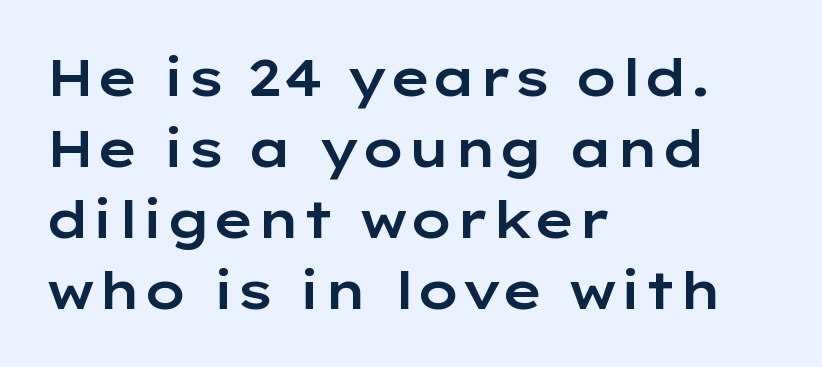
The type is set solid horizontally, with unmodified tracking. The passage shown is typed in a proportional face where columns would drift. Typeset ragged right — the left edge is the straight one. This is roman type, the default non-slanted kind.
